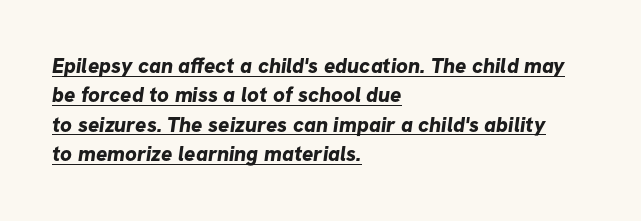
Q: Is the text bold? A: Yes.
Q: Is the text underlined? A: Yes.
Q: How is the paragraph aligned? A: Left-aligned.
Q: Is the spacing between letters normal or unusually wide? A: Normal.
Q: Is the spacing between lines tight, normal or loose? A: Normal.
